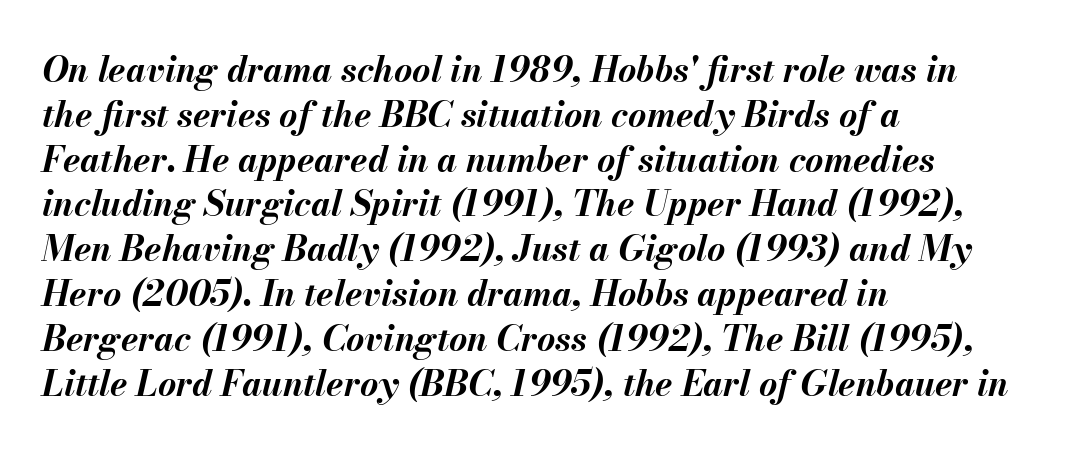
Q: Is the text bold? A: Yes.
Q: Is the text italic (slanted)? A: Yes, it leans right by about 13 degrees.
Q: Is the text underlined? A: No.
Q: How is the paragraph aligned? A: Left-aligned.
Q: Is the spacing between letters normal or unusually wide? A: Normal.
Q: Is the spacing between lines tight, normal or loose? A: Normal.
Q: Width (condensed, normal, or wide)? A: Normal.
Q: Stroke contrast? A: Medium.
Q: x-height? A: Small.
Q: Monospaced? A: No.
